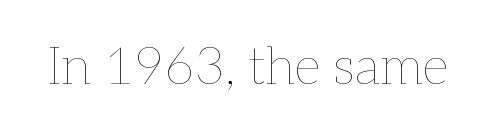
Q: Is the text bold? A: No.
Q: Is the text italic (slanted)? A: No, it is upright.
Q: Is the text underlined? A: No.
Q: Is the spacing between letters normal or unusually wide? A: Normal.
Q: Width (condensed, normal, or wide)? A: Normal.
Q: Stroke contrast? A: Low.
Q: x-height? A: Medium.
Q: Monospaced? A: No.
